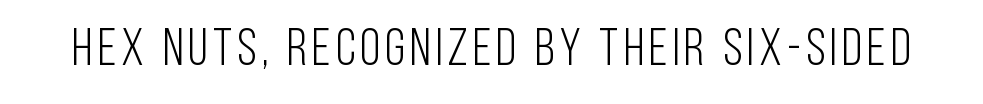
Q: Is the text bold? A: No.
Q: Is the text italic (slanted)? A: No, it is upright.
Q: Is the typeface a serif or a sans-serif typeface? A: Sans-serif.
Q: Is the text underlined? A: No.
Q: Width (condensed, normal, or wide)? A: Condensed.
Q: Stroke contrast? A: Low.
Q: x-height? A: Large.
Q: Monospaced? A: No.
